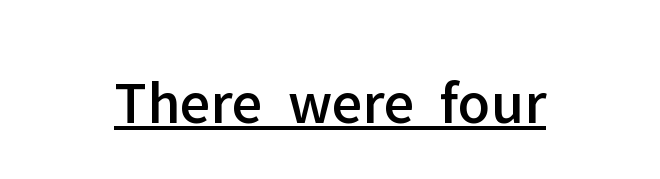
Q: Is the text italic (slanted)? A: No, it is upright.
Q: Is the typeface a serif or a sans-serif typeface? A: Sans-serif.
Q: Is the text underlined? A: Yes.
Q: How is the paragraph aligned? A: Centered.
Q: Is the spacing between letters normal or unusually wide? A: Normal.
Q: Width (condensed, normal, or wide)? A: Normal.
Q: Stroke contrast? A: Low.
Q: x-height? A: Medium.
Q: Monospaced? A: No.
